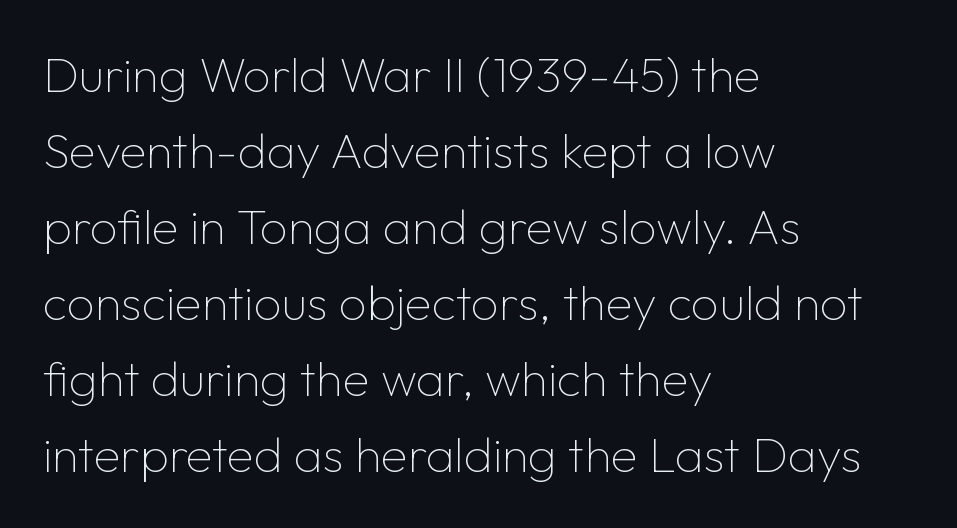
Q: Is the text bold? A: No.
Q: Is the text italic (slanted)? A: No, it is upright.
Q: Is the typeface a serif or a sans-serif typeface? A: Sans-serif.
Q: Is the text underlined? A: No.
Q: How is the paragraph aligned? A: Left-aligned.
Q: Is the spacing between letters normal or unusually wide? A: Normal.
Q: Is the spacing between lines tight, normal or loose? A: Normal.
Q: Width (condensed, normal, or wide)? A: Normal.
Q: Stroke contrast? A: Low.
Q: x-height? A: Medium.
Q: Monospaced? A: No.
